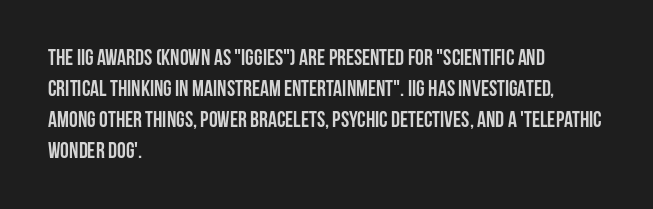
{"italic": "no", "bold": "yes", "underline": "no", "align": "left", "line_spacing": "normal", "line_spacing_ratio": 1.41, "letter_spacing": "normal", "letter_spacing_em": 0.0, "glyph_px": 22}
